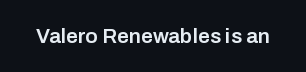
The image shows 21 px text type, upright; set normal letter spacing, not underlined.
